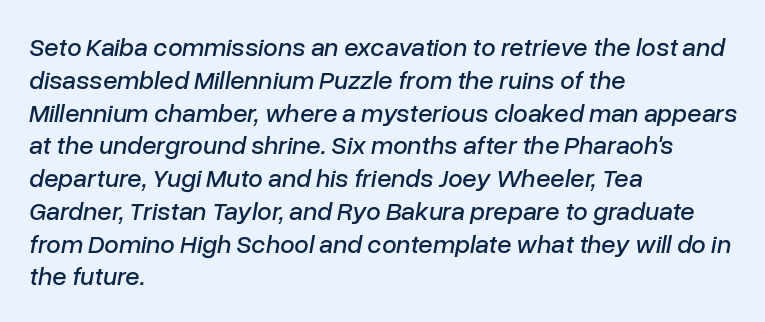
Q: Is the text italic (slanted)? A: Yes, it leans right by about 10 degrees.
Q: Is the text underlined? A: No.
Q: How is the paragraph aligned? A: Left-aligned.
Q: Is the spacing between letters normal or unusually wide? A: Normal.
Q: Is the spacing between lines tight, normal or loose? A: Normal.
